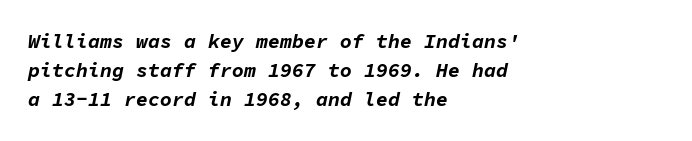
Only glyphs here, with clear space below each row. There's an unmistakable incline to the writing here. Does the weight exceed regular? Yes, all the way to bold. Teacher's note: observe the even left margin — that is flush-left alignment. What stands out about the letter spacing? Nothing — it is the standard amount. The block of text has a typical density, with ordinary space between rows.
